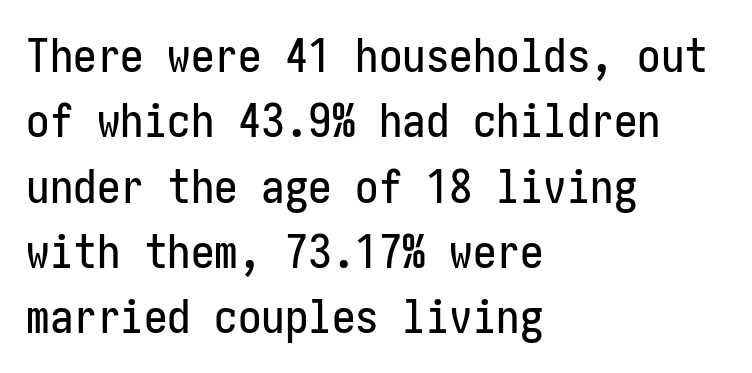
{"serif": "no", "italic": "no", "width": "condensed", "stroke_contrast": "low", "x_height": "medium", "underline": "no", "align": "left", "line_spacing": "normal", "line_spacing_ratio": 1.39, "letter_spacing": "normal", "letter_spacing_em": 0.0, "glyph_px": 47}
